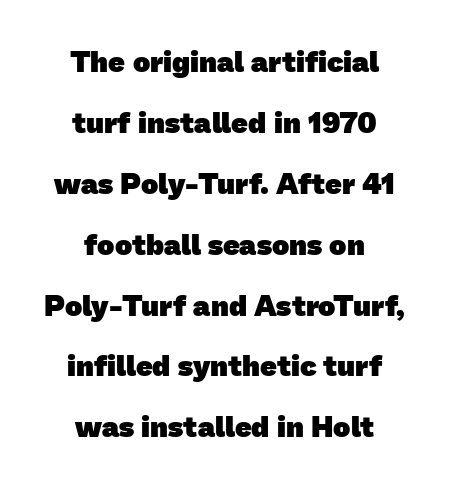
Strong, thick strokes mark this as bold type. Baseline-to-baseline distance is far greater than the letter height. Spacing between characters is what you'd get straight out of the box. The glyphs in this specimen are sans serif. The typesetter chose a symmetrical, centered arrangement here.
